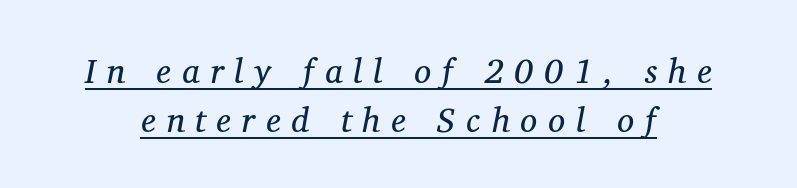
Q: Is the text bold? A: No.
Q: Is the text italic (slanted)? A: Yes, it leans right by about 11 degrees.
Q: Is the typeface a serif or a sans-serif typeface? A: Serif.
Q: Is the text underlined? A: Yes.
Q: Is the spacing between letters normal or unusually wide? A: Unusually wide.
Q: Is the spacing between lines tight, normal or loose? A: Normal.
Q: Width (condensed, normal, or wide)? A: Normal.
Q: Stroke contrast? A: Medium.
Q: x-height? A: Medium.
Q: Monospaced? A: No.
